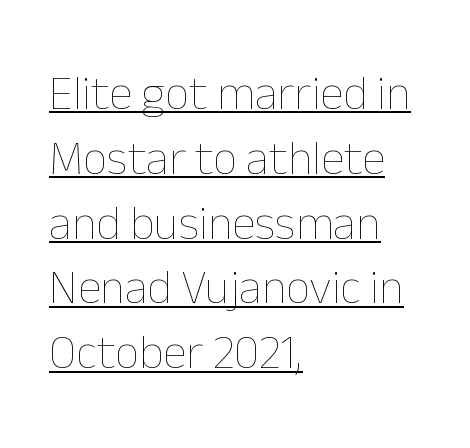
{"italic": "no", "bold": "no", "weight": "thin", "width": "normal", "stroke_contrast": "low", "x_height": "medium", "monospaced": "no", "underline": "yes", "align": "left", "line_spacing": "normal", "line_spacing_ratio": 1.35, "letter_spacing": "normal", "letter_spacing_em": 0.0, "glyph_px": 48}
